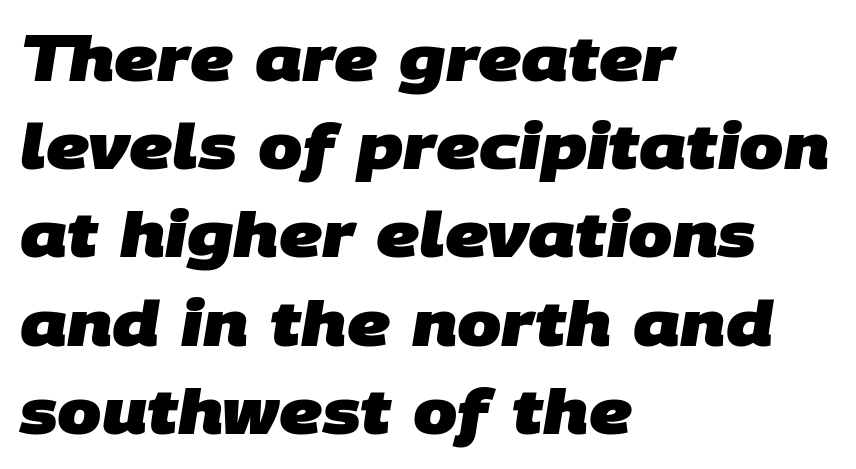
Q: Is the text bold? A: Yes.
Q: Is the typeface a serif or a sans-serif typeface? A: Sans-serif.
Q: Is the text underlined? A: No.
Q: How is the paragraph aligned? A: Left-aligned.
Q: Is the spacing between letters normal or unusually wide? A: Normal.
Q: Is the spacing between lines tight, normal or loose? A: Normal.
Q: Width (condensed, normal, or wide)? A: Normal.
Q: Stroke contrast? A: Low.
Q: x-height? A: Large.
Q: Monospaced? A: No.
